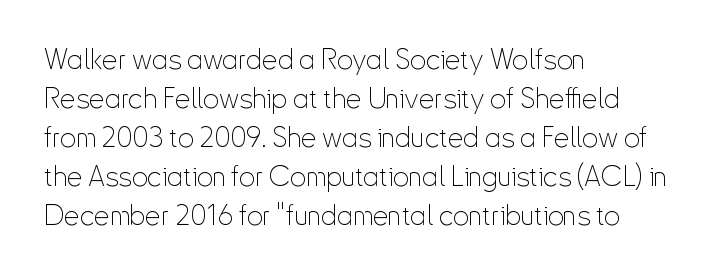
The typesetting does not lean heavy: it is not bold. The passage shown has conventional tracking throughout. The glyphs in this specimen are sans serif. Descender tails drop into unmarked territory. Is the block centered? No — it sits flush against the left margin. Is there any slant? The stems are plumb.
